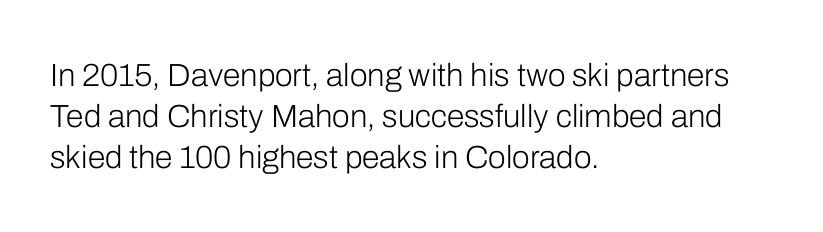
The cut favours lightness, reaching ordinary text weight at its darkest. How would I describe the line gaps? Plain and ordinary. Layout note: lines flush left. Unlike italic type, these characters show no tilt at all. The rendering uses natural spacing where letterforms have individual widths.
